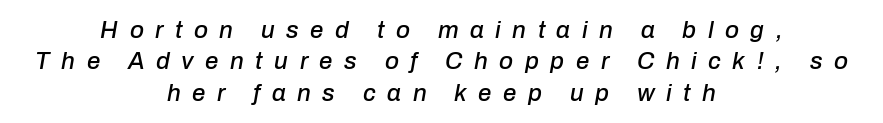
Q: Is the text italic (slanted)? A: Yes, it leans right by about 10 degrees.
Q: Is the text underlined? A: No.
Q: How is the paragraph aligned? A: Centered.
Q: Is the spacing between letters normal or unusually wide? A: Unusually wide.
Q: Is the spacing between lines tight, normal or loose? A: Normal.
